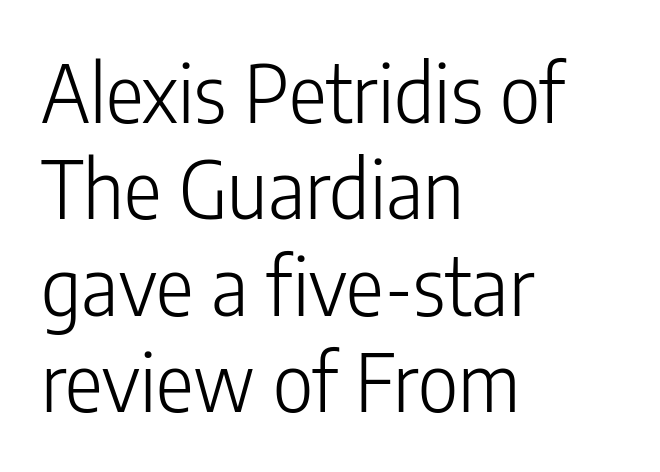
{"serif": "no", "italic": "no", "bold": "no", "weight": "light", "width": "condensed", "stroke_contrast": "low", "x_height": "medium", "monospaced": "no", "underline": "no", "align": "left", "line_spacing_ratio": 1.22, "letter_spacing": "normal", "letter_spacing_em": 0.0, "glyph_px": 79}
